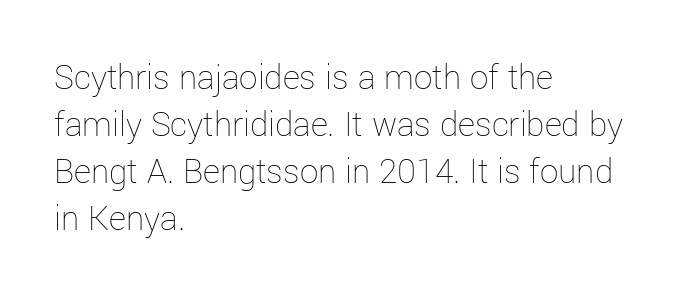
Q: Is the text bold? A: No.
Q: Is the text italic (slanted)? A: No, it is upright.
Q: Is the text underlined? A: No.
Q: How is the paragraph aligned? A: Left-aligned.
Q: Is the spacing between letters normal or unusually wide? A: Normal.
Q: Is the spacing between lines tight, normal or loose? A: Normal.
Q: Width (condensed, normal, or wide)? A: Normal.
Q: Stroke contrast? A: Low.
Q: x-height? A: Medium.
Q: Monospaced? A: No.
